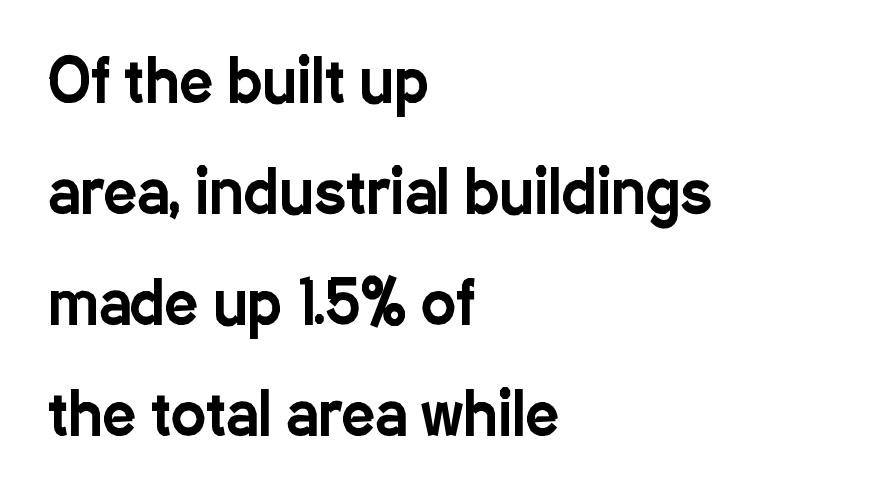
{"serif": "no", "italic": "no", "width": "condensed", "stroke_contrast": "low", "x_height": "medium", "monospaced": "no", "underline": "no", "align": "left", "line_spacing_ratio": 1.88, "letter_spacing": "normal", "letter_spacing_em": 0.0, "glyph_px": 59}
